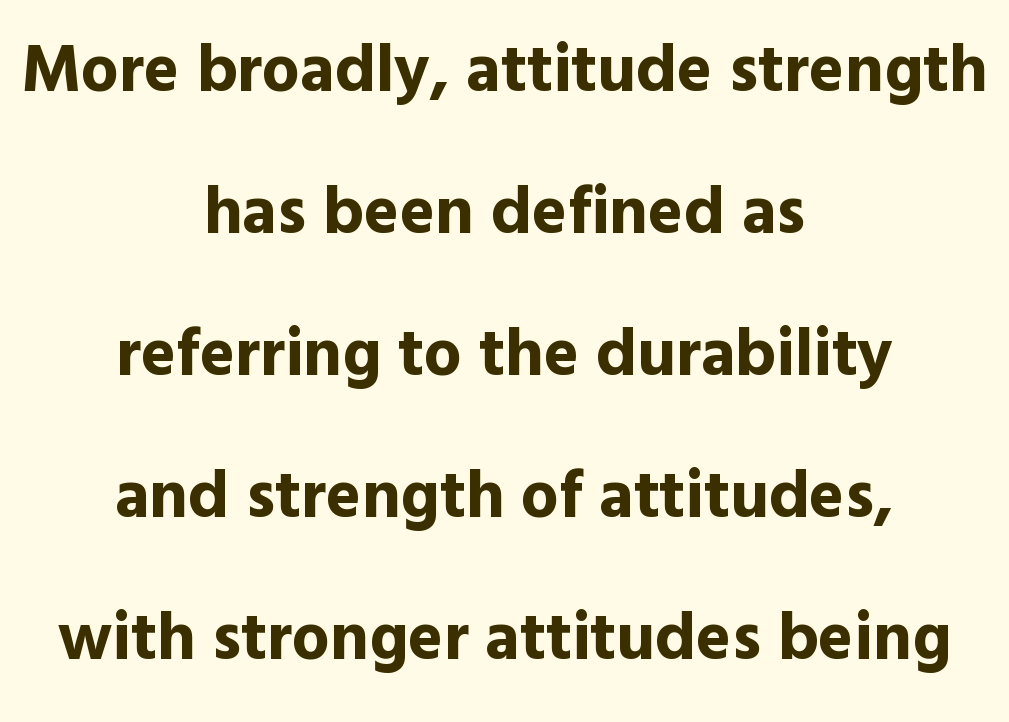
Q: Is the text bold? A: Yes.
Q: Is the text italic (slanted)? A: No, it is upright.
Q: Is the typeface a serif or a sans-serif typeface? A: Sans-serif.
Q: Is the text underlined? A: No.
Q: How is the paragraph aligned? A: Centered.
Q: Is the spacing between letters normal or unusually wide? A: Normal.
Q: Is the spacing between lines tight, normal or loose? A: Loose.
Q: Width (condensed, normal, or wide)? A: Normal.
Q: x-height? A: Medium.
Q: Monospaced? A: No.
